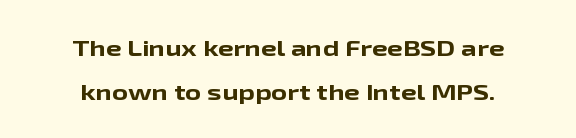
The image shows 22 px bold type, upright; set centered, loose line spacing (1.99x), normal letter spacing, not underlined.
